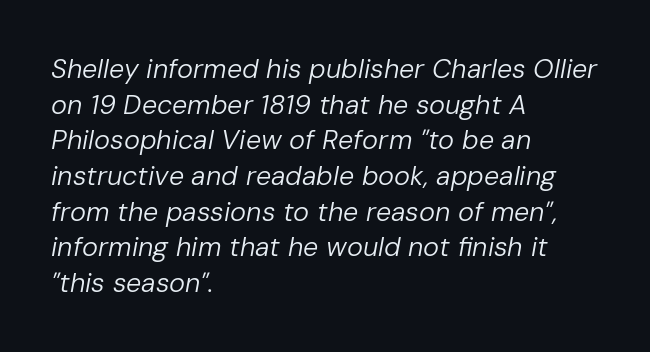
{"italic": "yes", "lean": "right", "slant_degrees": 10, "bold": "no", "underline": "no", "align": "left", "line_spacing": "normal", "line_spacing_ratio": 1.32, "letter_spacing": "normal", "letter_spacing_em": 0.0, "glyph_px": 27}
